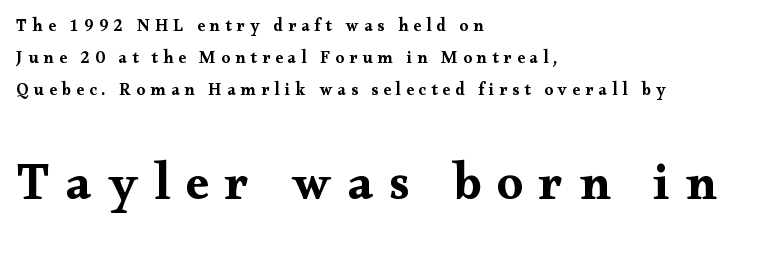
Q: Is the text bold? A: Yes.
Q: Is the text italic (slanted)? A: No, it is upright.
Q: Is the typeface a serif or a sans-serif typeface? A: Serif.
Q: Is the text underlined? A: No.
Q: How is the paragraph aligned? A: Left-aligned.
Q: Is the spacing between letters normal or unusually wide? A: Unusually wide.
Q: Which block of text is set in a larger size, the first (top) or the second (bottom)? A: The second (bottom) one.
Q: Width (condensed, normal, or wide)? A: Wide.
Q: Stroke contrast? A: Medium.
Q: x-height? A: Small.
Q: Monospaced? A: No.
